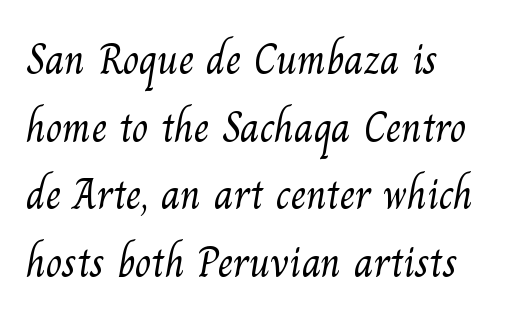
The image shows 43 px light serif type; set left-aligned, normal line spacing (1.57x), normal letter spacing, not underlined; medium stroke contrast and a small x-height.
